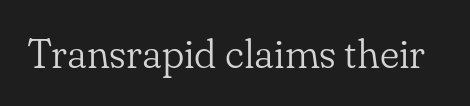
Q: Is the text bold? A: No.
Q: Is the text italic (slanted)? A: No, it is upright.
Q: Is the typeface a serif or a sans-serif typeface? A: Serif.
Q: Is the text underlined? A: No.
Q: Is the spacing between letters normal or unusually wide? A: Normal.
Q: Width (condensed, normal, or wide)? A: Normal.
Q: Stroke contrast? A: Low.
Q: x-height? A: Small.
Q: Monospaced? A: No.
